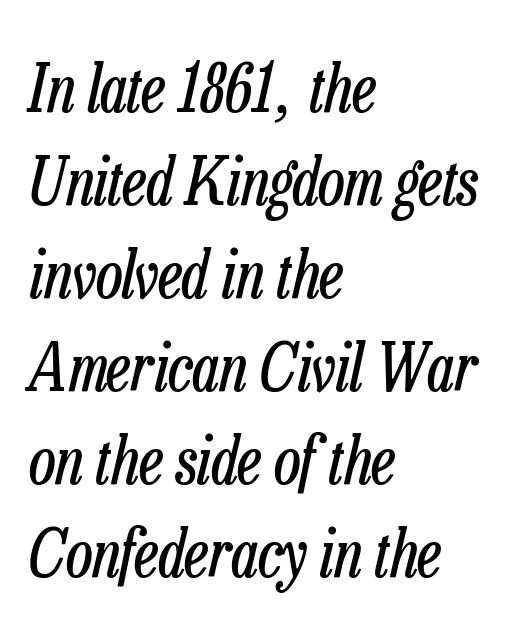
Alignment: flush left. The face used here is proportionally spaced, like ordinary book or web type. Letters rest on an invisible, unmarked baseline. Italic? Definitely — the glyphs are oblique.
